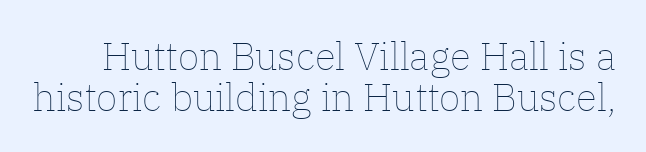
The letters stand straight up with perfectly vertical stems. This is not heavy type; no bold has been used. The glyphs are unaccompanied by any horizontal stroke below them. Rows of type sit shoulder to shoulder in the vertical direction. Standard letterfit; no display-style spreading of the glyphs. This sample has the flowing, uneven cadence of proportional lettering.
